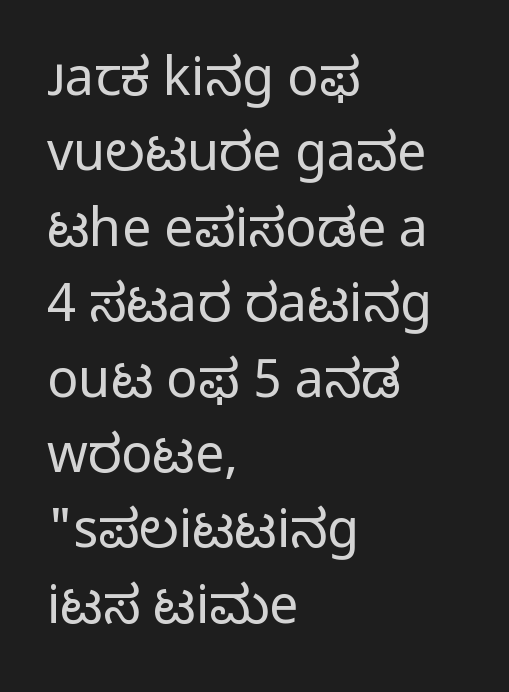
Bare-footed words on every line. The face used here is a sans, in the tradition of grotesques and geometrics. Casual observation: everything's shoved over to the left. Nope, not italic — everything's standing straight. Letter spacing: default.
